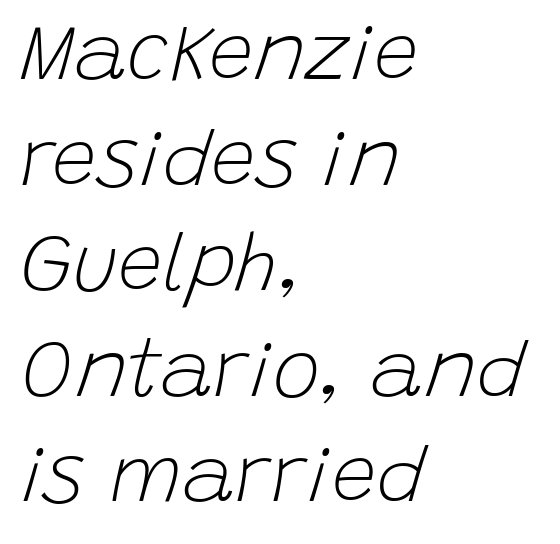
{"italic": "yes", "lean": "right", "slant_degrees": 15, "bold": "no", "weight": "light", "width": "normal", "stroke_contrast": "low", "x_height": "large", "monospaced": "no", "underline": "no", "align": "left", "line_spacing": "normal", "line_spacing_ratio": 1.32, "letter_spacing": "normal", "letter_spacing_em": 0.0, "glyph_px": 80}
